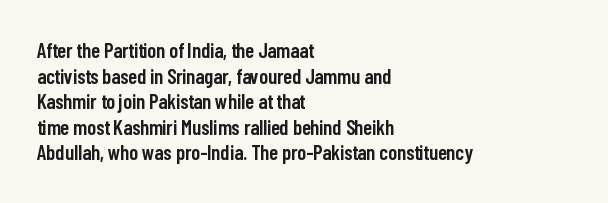
The image shows 21 px text type, upright; set left-aligned, line spacing 1.22x, normal letter spacing, not underlined.
